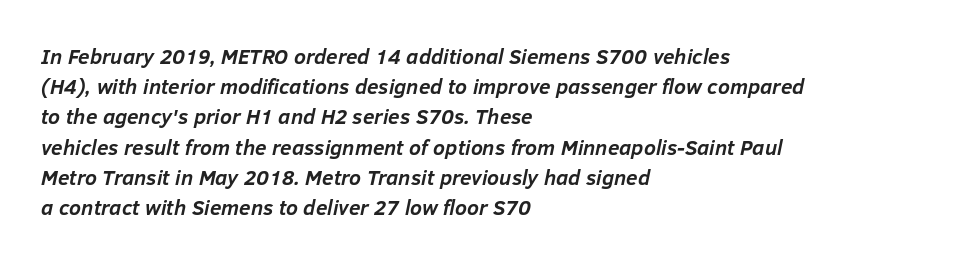
Q: Is the text bold? A: Yes.
Q: Is the text italic (slanted)? A: Yes, it leans right by about 12 degrees.
Q: Is the text underlined? A: No.
Q: How is the paragraph aligned? A: Left-aligned.
Q: Is the spacing between letters normal or unusually wide? A: Normal.
Q: Is the spacing between lines tight, normal or loose? A: Normal.
